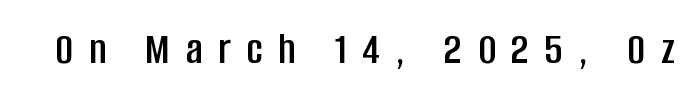
Does extra space separate the letters? Yes, quite a lot of it. Does the type have serifs? No, each stem ends abruptly. Glance below the letters and you will spot only blank space. Each letter keeps its own natural width here, so spacing adapts to shape. Italic? Not at all — the glyphs are vertical.
